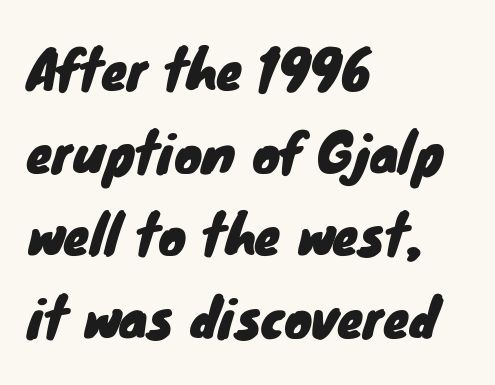
Letter spacing: default. In terms of leading, this rendering sits right in the middle. Each line starts at the same left margin while the right side varies. Regarding serifs, this sample does without them. Any mark beneath the type? The region is blank. You could not count columns in this text — the font is proportionally spaced.
